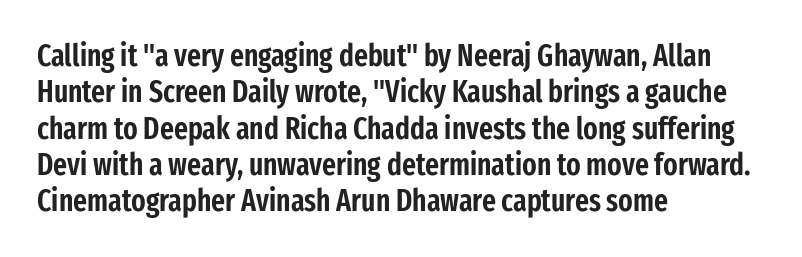
{"serif": "no", "italic": "no", "width": "condensed", "stroke_contrast": "low", "x_height": "medium", "monospaced": "no", "underline": "no", "align": "left", "line_spacing_ratio": 1.21, "letter_spacing": "normal", "letter_spacing_em": 0.0, "glyph_px": 30}
